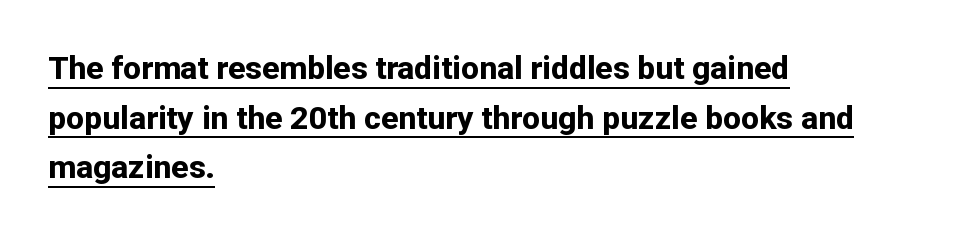
{"serif": "no", "italic": "no", "bold": "yes", "weight": "bold", "width": "normal", "stroke_contrast": "low", "x_height": "medium", "monospaced": "no", "underline": "yes", "align": "left", "line_spacing": "normal", "line_spacing_ratio": 1.55, "letter_spacing": "normal", "letter_spacing_em": 0.0, "glyph_px": 32}
